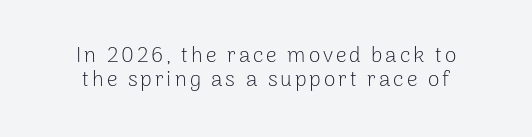
The image shows 21 px text type, upright; set centered, tight line spacing (1.12x), not underlined.
